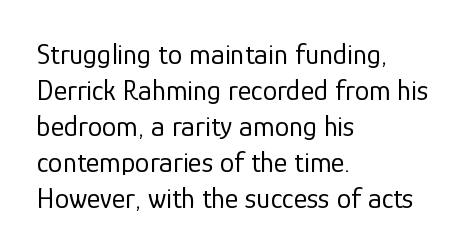
Q: Is the text bold? A: No.
Q: Is the text italic (slanted)? A: No, it is upright.
Q: Is the typeface a serif or a sans-serif typeface? A: Sans-serif.
Q: Is the text underlined? A: No.
Q: How is the paragraph aligned? A: Left-aligned.
Q: Is the spacing between letters normal or unusually wide? A: Normal.
Q: Width (condensed, normal, or wide)? A: Normal.
Q: Stroke contrast? A: Low.
Q: x-height? A: Medium.
Q: Monospaced? A: No.
